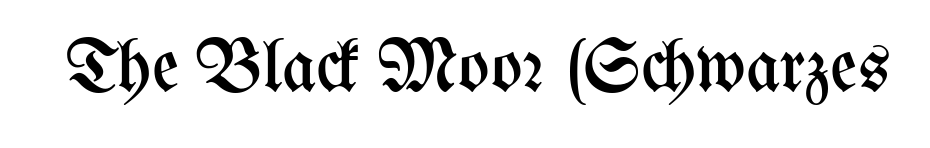
The axis of the letterforms is exactly vertical. Students, note that the glyphs here touch the page at normal intervals. Just letters on the line, the space beneath them empty. The letterforms sit at book weight or below. Spacing verdict: proportional, widths tailored to each character.
